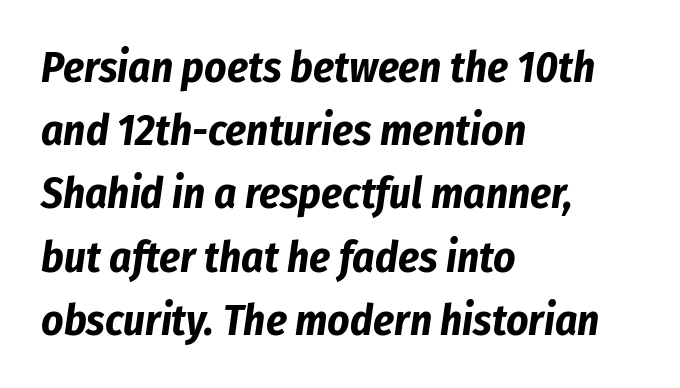
The image shows 43 px bold, condensed type, italic (leaning right); set left-aligned, normal line spacing (1.47x), normal letter spacing, not underlined; low stroke contrast and a medium x-height.
